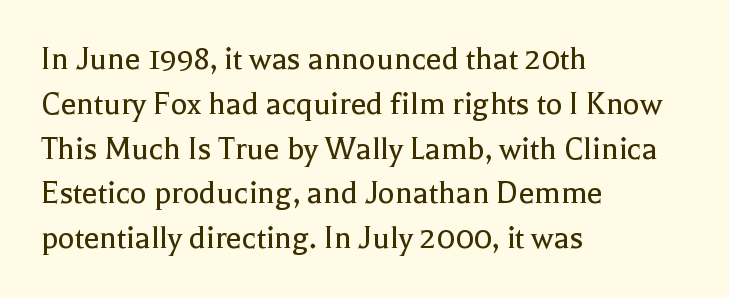
{"serif": "yes", "italic": "no", "bold": "no", "weight": "regular", "width": "normal", "x_height": "medium", "monospaced": "no", "underline": "no", "align": "left", "line_spacing": "normal", "line_spacing_ratio": 1.28, "letter_spacing": "normal", "letter_spacing_em": 0.0, "glyph_px": 35}
